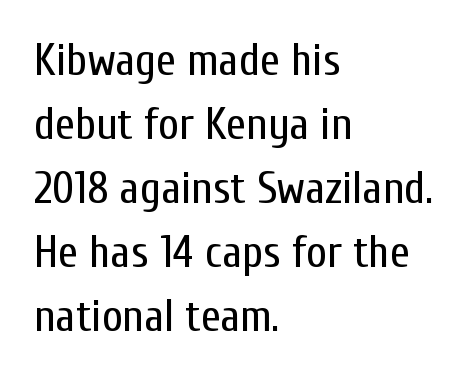
Character widths vary here, with narrow letters taking less room than wide ones. No heavy texture on the line: the type isn't bold. When letters stand straight like this, we call the style roman or upright. No word sits above an underline. The font family rendered here belongs to the sans-serif group. Glyph-to-glyph distance matches everyday printed text.
